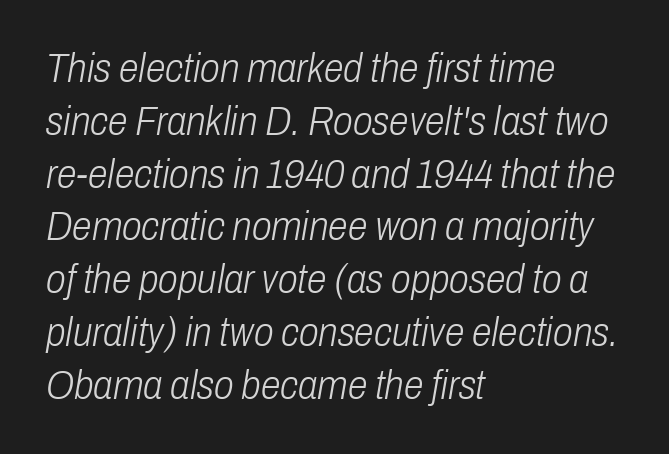
Q: Is the text bold? A: No.
Q: Is the text italic (slanted)? A: Yes, it leans right by about 10 degrees.
Q: Is the text underlined? A: No.
Q: How is the paragraph aligned? A: Left-aligned.
Q: Is the spacing between letters normal or unusually wide? A: Normal.
Q: Is the spacing between lines tight, normal or loose? A: Normal.
Q: Width (condensed, normal, or wide)? A: Condensed.
Q: Stroke contrast? A: Low.
Q: x-height? A: Medium.
Q: Monospaced? A: No.
